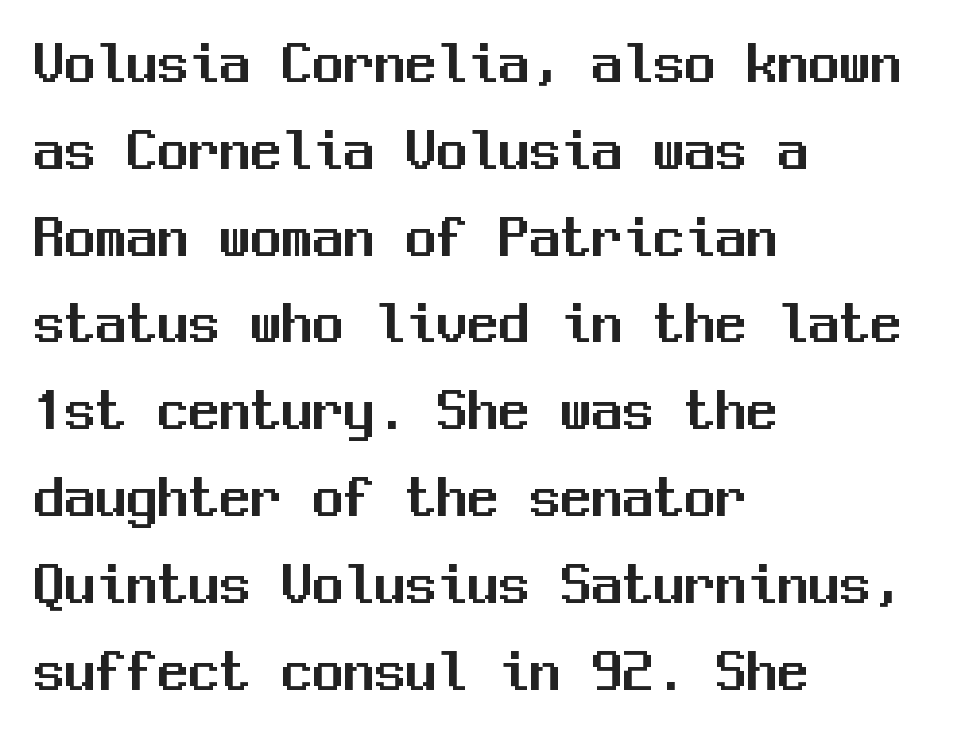
The image shows 62 px sans-serif type, upright, monospaced; set left-aligned, normal line spacing (1.4x), normal letter spacing, not underlined; medium stroke contrast and a medium x-height.
